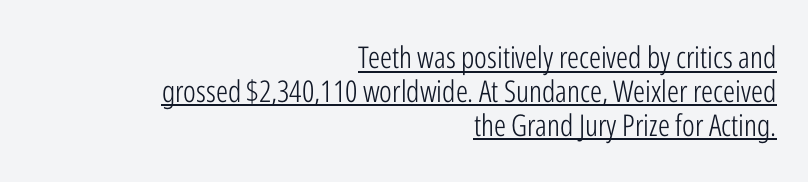
The image shows 30 px light, condensed sans-serif type, upright; set right-aligned, tight line spacing (1.13x), normal letter spacing, underlined; low stroke contrast and a medium x-height.
